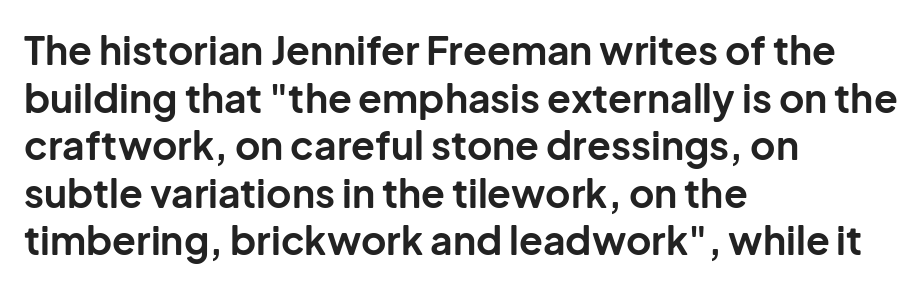
Nope, no serifs anywhere on these letters. The string is rendered with underlining switched off. Proportional: the letters do not fall into vertical columns. The letters are bold, with thick, heavy strokes. Is the letter spacing exaggerated? No — it looks like the ordinary default.
